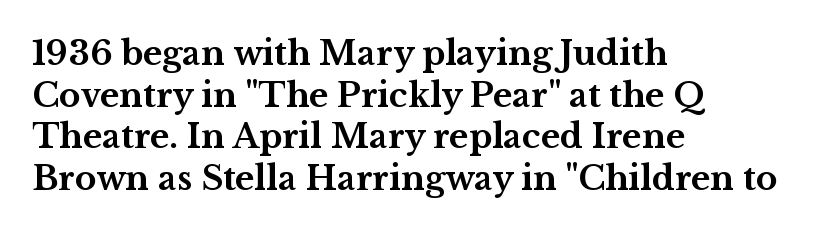
The image shows 33 px bold, wide serif type, upright; set left-aligned, normal line spacing (1.26x), normal letter spacing, not underlined; medium stroke contrast and a medium x-height.
